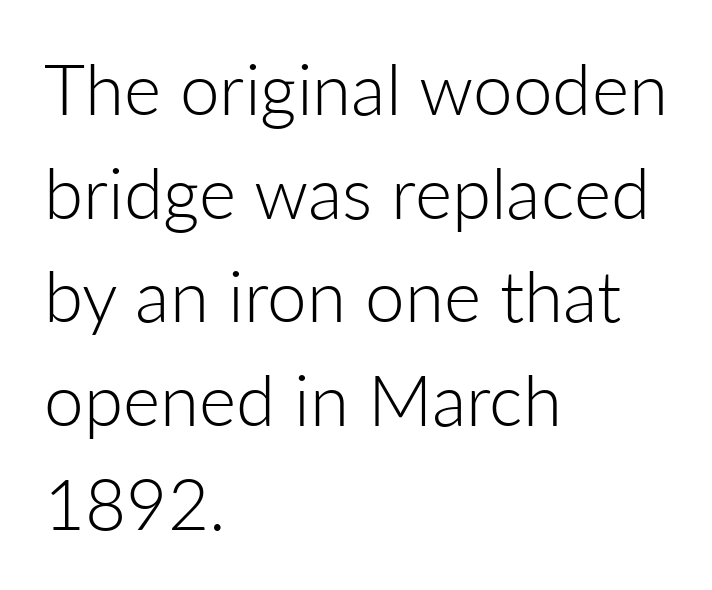
Q: Is the text bold? A: No.
Q: Is the text italic (slanted)? A: No, it is upright.
Q: Is the typeface a serif or a sans-serif typeface? A: Sans-serif.
Q: Is the text underlined? A: No.
Q: How is the paragraph aligned? A: Left-aligned.
Q: Is the spacing between letters normal or unusually wide? A: Normal.
Q: Is the spacing between lines tight, normal or loose? A: Normal.
Q: Width (condensed, normal, or wide)? A: Normal.
Q: Stroke contrast? A: Low.
Q: x-height? A: Medium.
Q: Monospaced? A: No.
